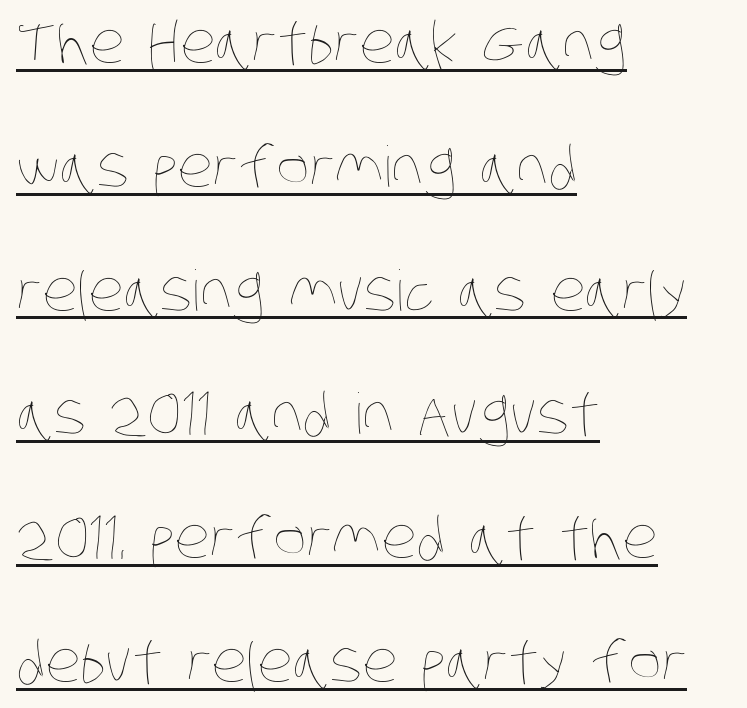
{"bold": "no", "weight": "thin", "width": "condensed", "stroke_contrast": "low", "x_height": "large", "monospaced": "no", "underline": "yes", "align": "left", "line_spacing": "loose", "line_spacing_ratio": 2.21, "letter_spacing": "normal", "letter_spacing_em": 0.0, "glyph_px": 56}
